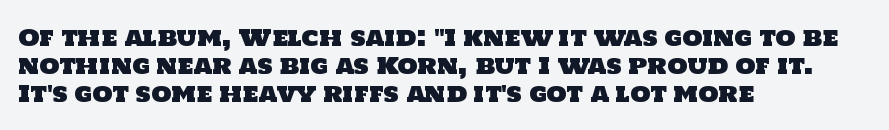
{"underline": "no", "align": "left", "line_spacing_ratio": 1.21, "letter_spacing": "normal", "letter_spacing_em": 0.0, "glyph_px": 23}
